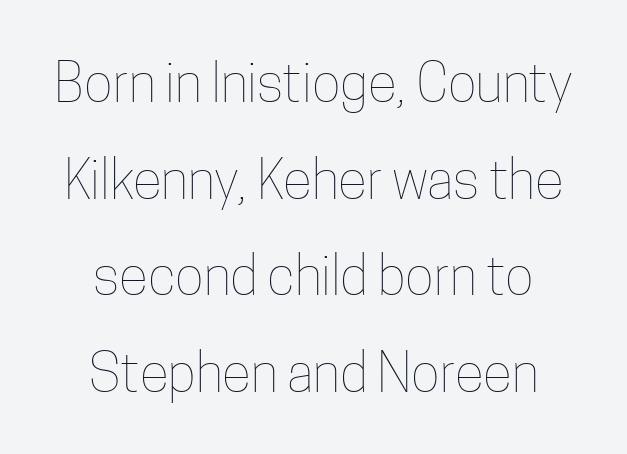
These lines are rendered in a variable-pitch font. Only glyphs here, with clear space below each row. Inter-character spacing is left at the font's built-in metrics. A student would call this center alignment; a typographer would say set centered.
